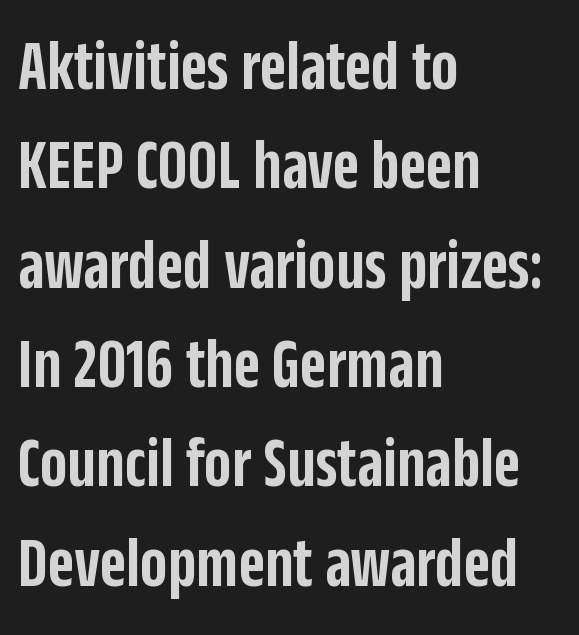
Q: Is the text bold? A: Semi-bold.
Q: Is the text italic (slanted)? A: No, it is upright.
Q: Is the typeface a serif or a sans-serif typeface? A: Sans-serif.
Q: Is the text underlined? A: No.
Q: How is the paragraph aligned? A: Left-aligned.
Q: Is the spacing between letters normal or unusually wide? A: Normal.
Q: Is the spacing between lines tight, normal or loose? A: Normal.
Q: Width (condensed, normal, or wide)? A: Condensed.
Q: Stroke contrast? A: Low.
Q: x-height? A: Large.
Q: Monospaced? A: No.
